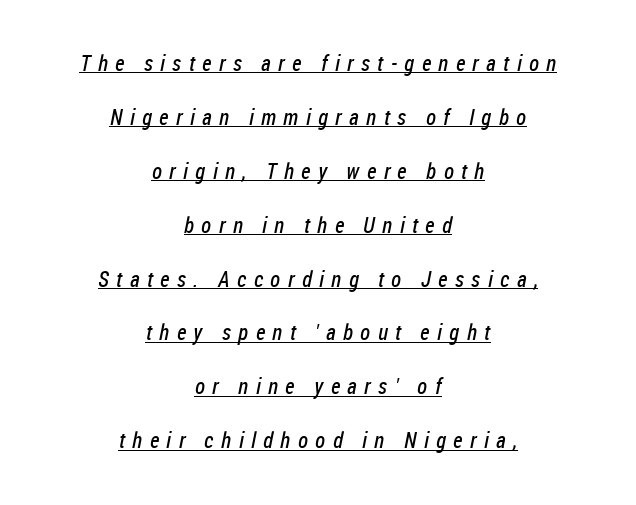
{"bold": "no", "underline": "yes", "align": "center", "line_spacing": "loose", "line_spacing_ratio": 2.45, "letter_spacing": "wide", "letter_spacing_em": 0.34, "glyph_px": 22}
